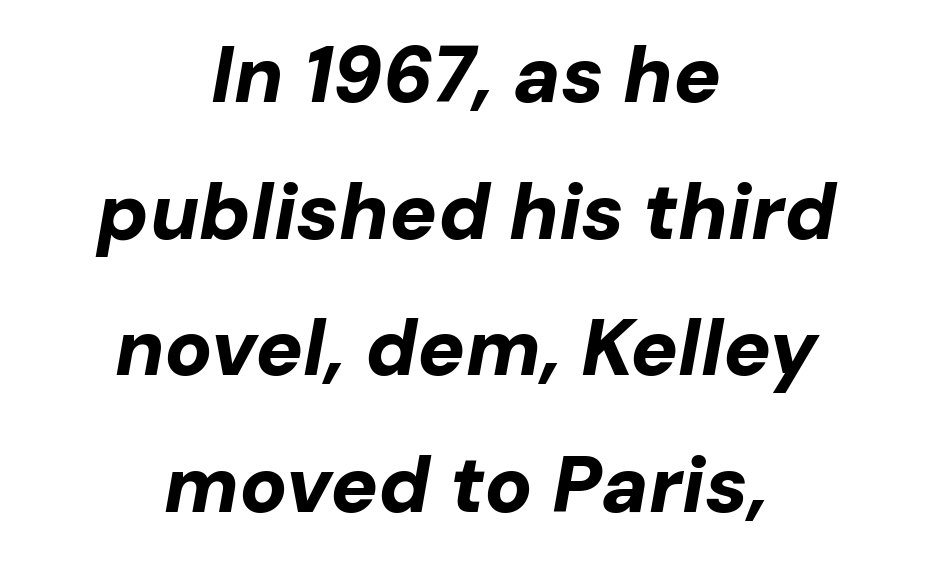
Q: Is the text bold? A: Yes.
Q: Is the text italic (slanted)? A: Yes, it leans right by about 10 degrees.
Q: Is the text underlined? A: No.
Q: How is the paragraph aligned? A: Centered.
Q: Is the spacing between letters normal or unusually wide? A: Normal.
Q: Width (condensed, normal, or wide)? A: Normal.
Q: Stroke contrast? A: Low.
Q: x-height? A: Medium.
Q: Monospaced? A: No.
